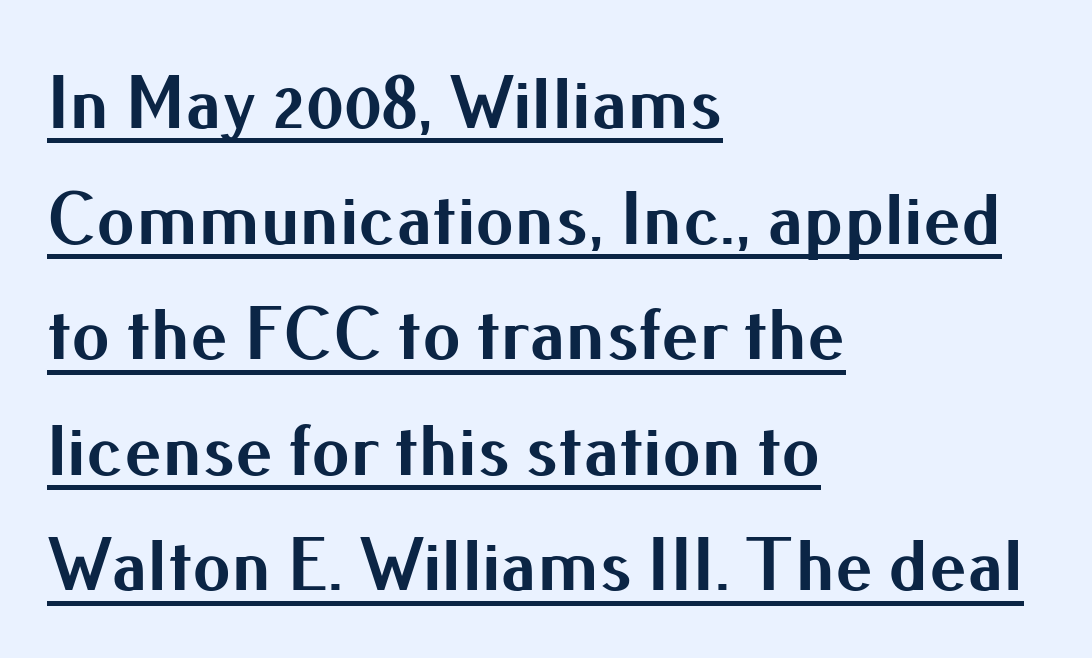
{"serif": "no", "italic": "no", "bold": "yes", "weight": "bold", "width": "normal", "stroke_contrast": "medium", "x_height": "small", "monospaced": "no", "underline": "yes", "align": "left", "line_spacing": "normal", "line_spacing_ratio": 1.52, "letter_spacing": "normal", "letter_spacing_em": 0.0, "glyph_px": 76}
